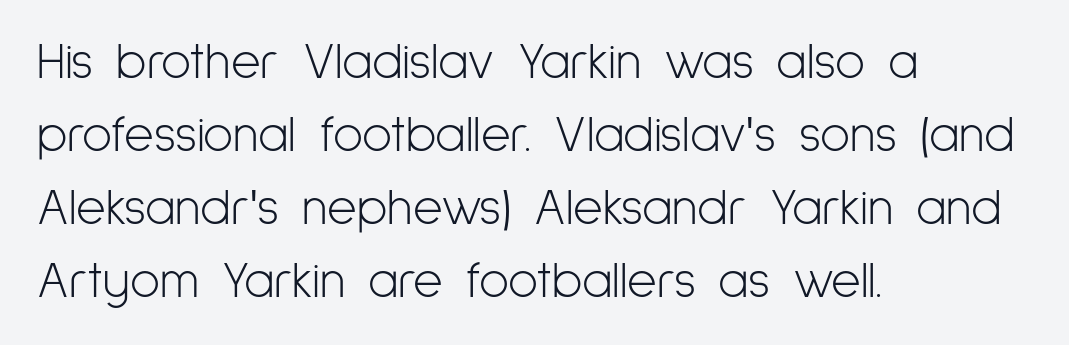
The image shows 51 px light, condensed sans-serif type, upright; set left-aligned, normal line spacing (1.43x), normal letter spacing, not underlined; low stroke contrast and a medium x-height.
